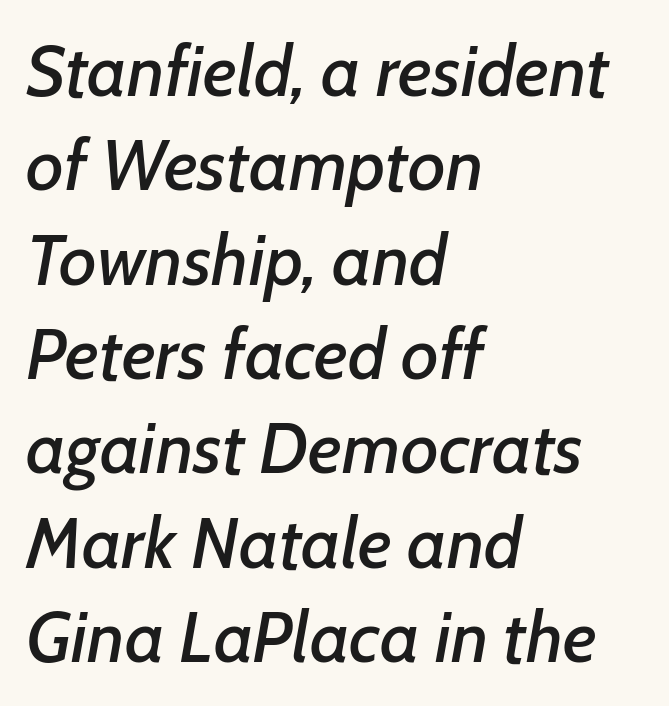
Only glyphs here, with clear space below each row. Line beginnings align vertically; line endings do not. How are the letters spaced? Ordinarily, with no added tracking. The typography opts for an oblique posture over an upright one. This block has exactly the height ordinary leading produces.
